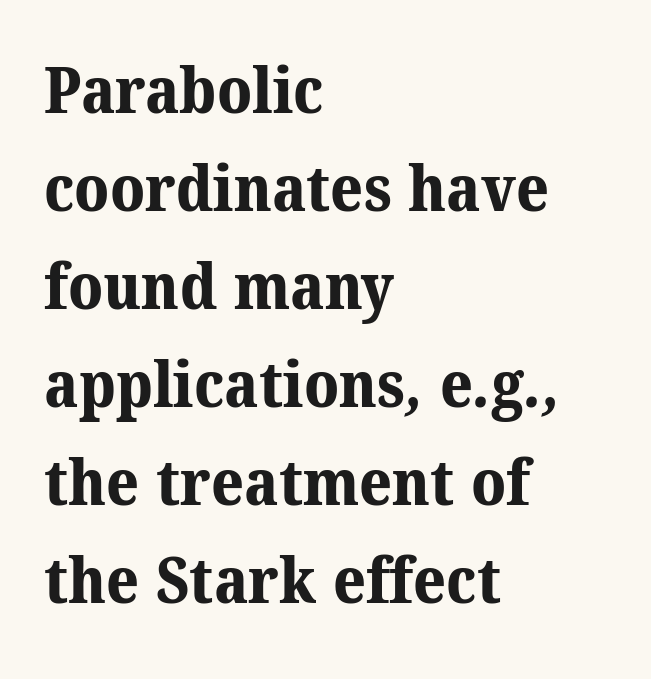
{"serif": "yes", "bold": "yes", "weight": "bold", "width": "normal", "stroke_contrast": "medium", "x_height": "medium", "monospaced": "no", "underline": "no", "align": "left", "line_spacing": "normal", "line_spacing_ratio": 1.53, "letter_spacing": "normal", "letter_spacing_em": 0.0, "glyph_px": 64}
